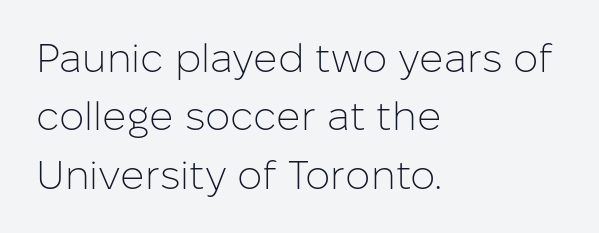
Every character sits straight up, as roman type does. The face used here is proportionally spaced, like ordinary book or web type. Weight class: somewhere from thin through regular. Does the leading feel generous? No, just average.
